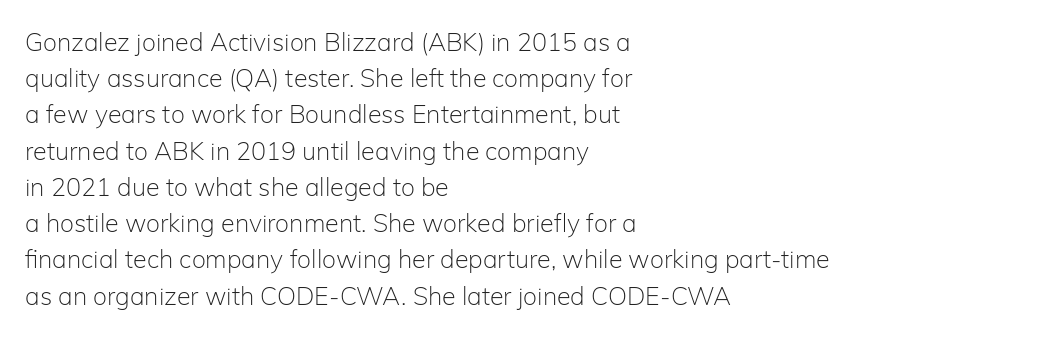
The cut favours lightness, reaching ordinary text weight at its darkest. Left-aligned paragraph, ragged on the right. There is no visible air inserted between adjacent glyphs. Has an underline been added? It has not. Upright lettering throughout. Leading matches the norm, producing a regular column.
